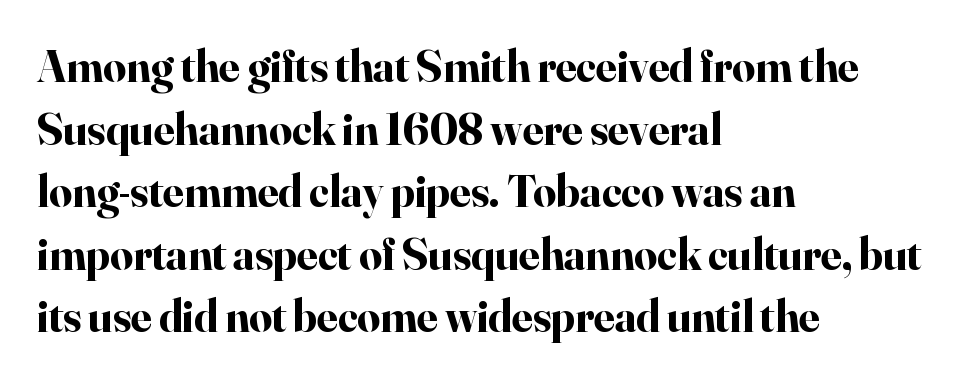
These lines were composed using upright roman letters. Regarding leading, the lines here are spaced in the standard way. A serif font was chosen for this passage. Every letter is thick-stroked: bold, no question.
